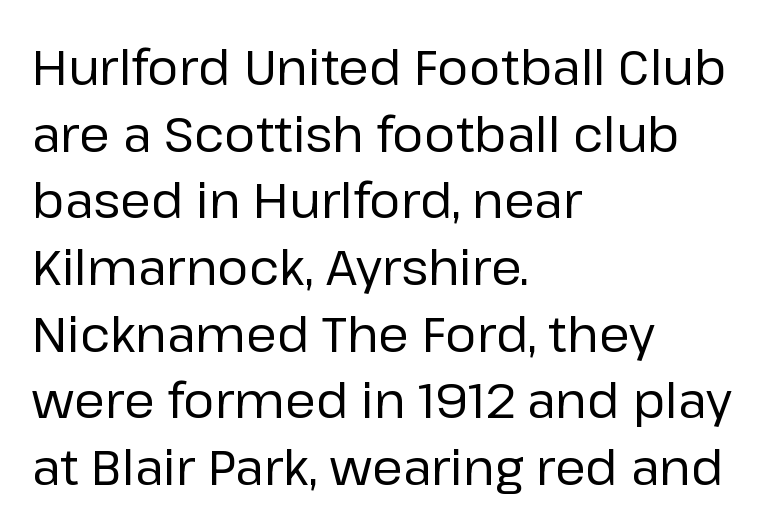
The image shows 49 px regular-weight sans-serif type, upright; set left-aligned, normal line spacing (1.36x), normal letter spacing, not underlined; low stroke contrast and a medium x-height.
